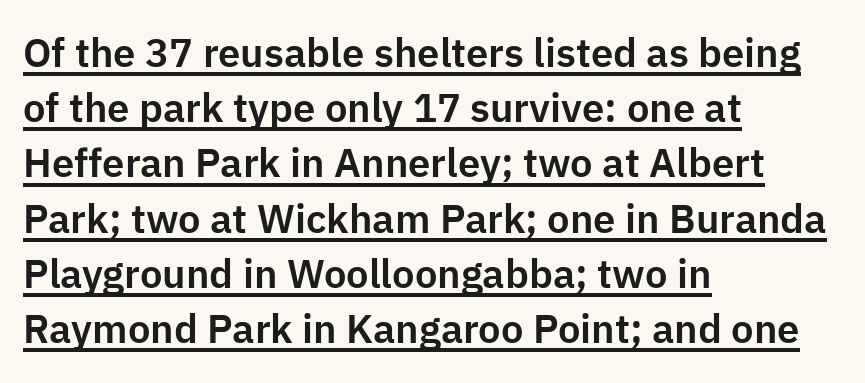
Q: Is the text italic (slanted)? A: No, it is upright.
Q: Is the typeface a serif or a sans-serif typeface? A: Sans-serif.
Q: Is the text underlined? A: Yes.
Q: How is the paragraph aligned? A: Left-aligned.
Q: Is the spacing between letters normal or unusually wide? A: Normal.
Q: Is the spacing between lines tight, normal or loose? A: Normal.
Q: Width (condensed, normal, or wide)? A: Normal.
Q: Stroke contrast? A: Low.
Q: x-height? A: Medium.
Q: Monospaced? A: No.
